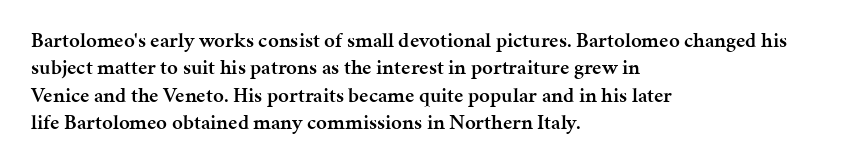
Line beginnings align vertically; line endings do not. Weight: semibold (demi). Tracking here is standard; glyphs follow each other at the usual distance. If you drew a line through each stem, it would be perfectly vertical. Has an underline been added? It has not.
